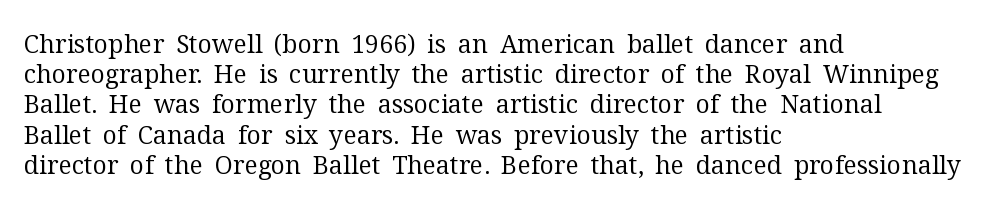
{"italic": "no", "bold": "no", "underline": "no", "align": "left", "line_spacing_ratio": 1.21, "letter_spacing": "normal", "letter_spacing_em": 0.0, "glyph_px": 25}
